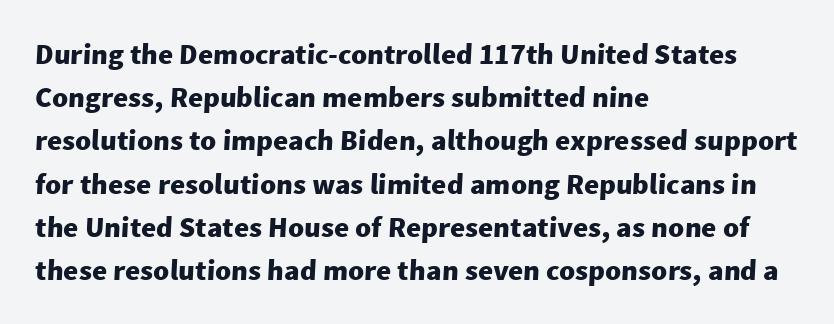
Default kerning and tracking; the words read as compact shapes. Does the copy run flush right? No — it runs flush left. Quick note: underline off. The rendering uses a bold face; every stroke is thick and dark.
